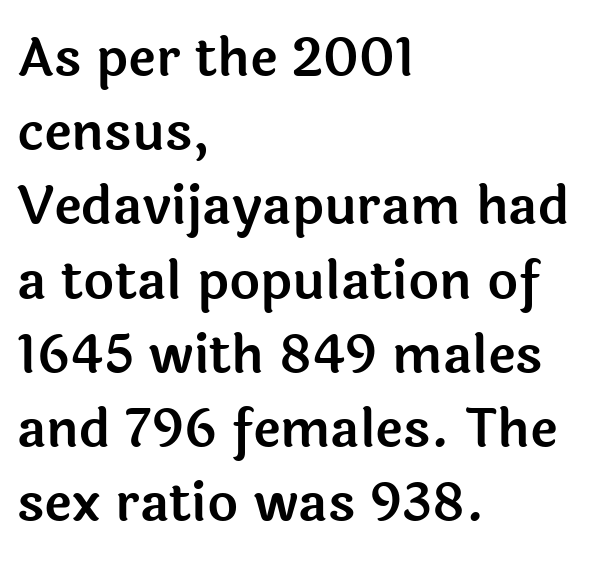
{"serif": "no", "italic": "no", "width": "normal", "x_height": "medium", "monospaced": "no", "underline": "no", "align": "left", "line_spacing": "normal", "line_spacing_ratio": 1.4, "letter_spacing": "normal", "letter_spacing_em": 0.0, "glyph_px": 53}
